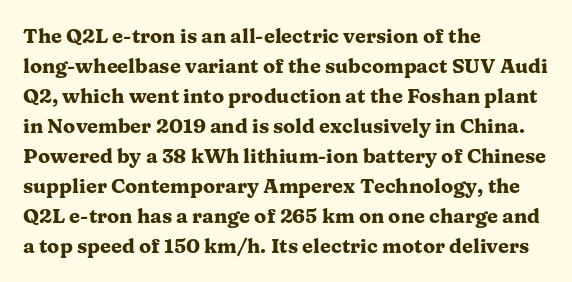
The image shows 20 px bold type, upright; set left-aligned, normal line spacing (1.5x), normal letter spacing, not underlined.
